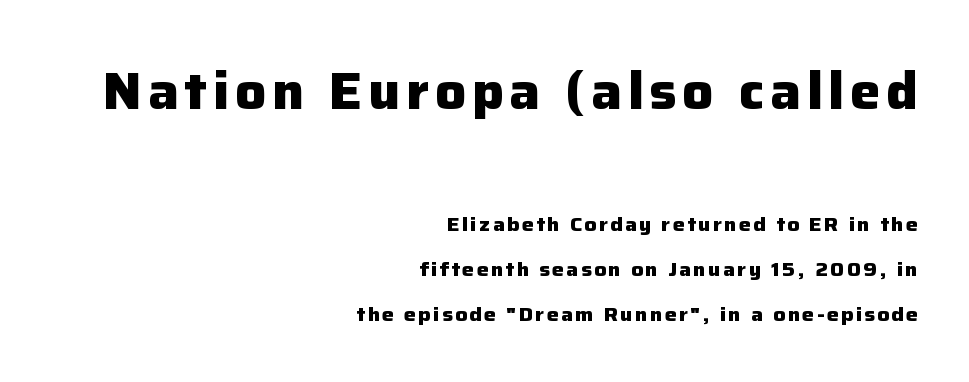
The first block has been scaled up relative to the second. Visually the block forms a straight wall on the right and a jagged coastline on the left. Italic: no, the glyphs are upright roman. Think of a printed novel: that variable character pitch is what you see here. These lines stand farther apart than default settings would place them. Underlining? Definitely not there.
